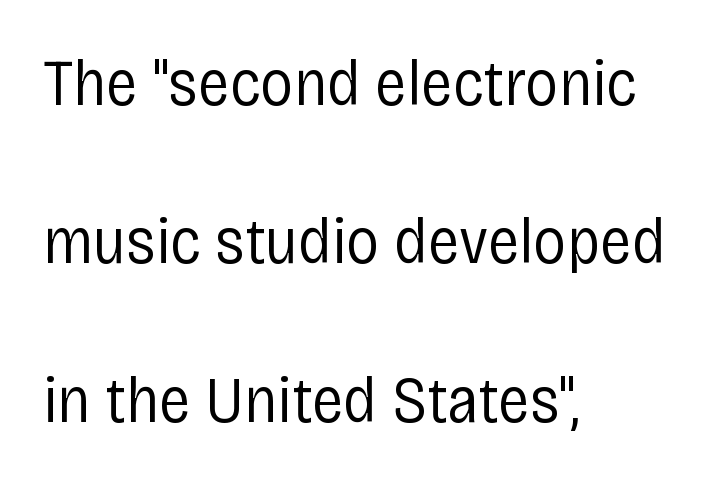
A typesetter would call this proportional, since set widths differ per character. Counters stay open thanks to moderate or lighter strokes. The ragged edge is on the right, which tells us the setting is flush left. Rule under the text: the space is simply empty. A great deal of white space separates one row of letters from the next.
